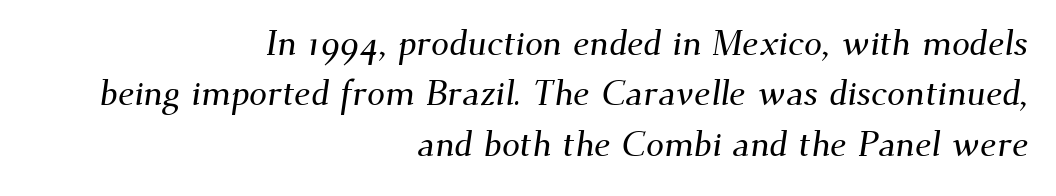
Q: Is the typeface a serif or a sans-serif typeface? A: Serif.
Q: Is the text underlined? A: No.
Q: How is the paragraph aligned? A: Right-aligned.
Q: Is the spacing between letters normal or unusually wide? A: Normal.
Q: Is the spacing between lines tight, normal or loose? A: Normal.
Q: Width (condensed, normal, or wide)? A: Normal.
Q: Stroke contrast? A: Medium.
Q: x-height? A: Small.
Q: Monospaced? A: No.
